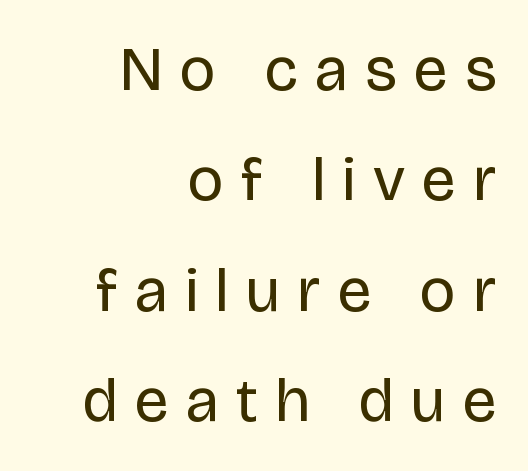
Q: Is the text bold? A: No.
Q: Is the text italic (slanted)? A: No, it is upright.
Q: Is the typeface a serif or a sans-serif typeface? A: Sans-serif.
Q: Is the text underlined? A: No.
Q: How is the paragraph aligned? A: Right-aligned.
Q: Is the spacing between letters normal or unusually wide? A: Unusually wide.
Q: Width (condensed, normal, or wide)? A: Normal.
Q: Stroke contrast? A: Low.
Q: x-height? A: Large.
Q: Monospaced? A: No.
